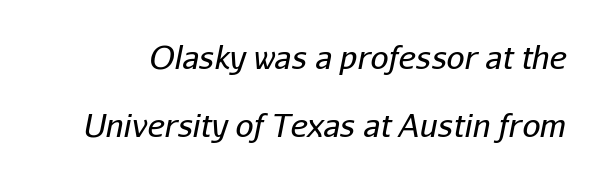
The image shows 32 px regular-weight type, italic (leaning right); set loose line spacing (2.13x), normal letter spacing, not underlined; low stroke contrast and a medium x-height.
